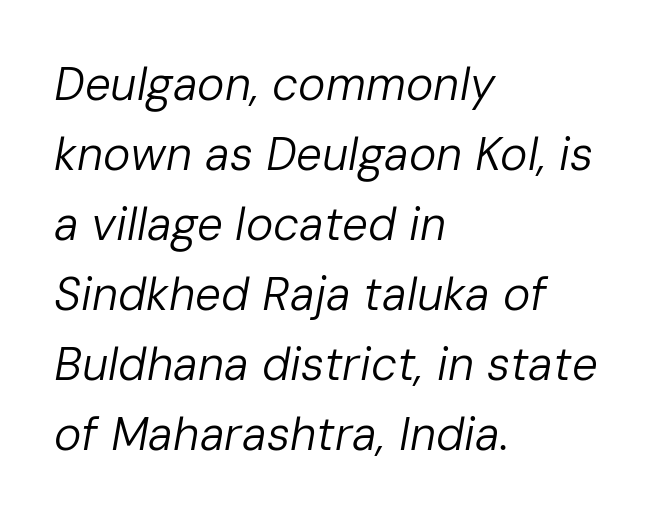
Q: Is the text bold? A: No.
Q: Is the text italic (slanted)? A: Yes, it leans right by about 10 degrees.
Q: Is the text underlined? A: No.
Q: How is the paragraph aligned? A: Left-aligned.
Q: Is the spacing between letters normal or unusually wide? A: Normal.
Q: Is the spacing between lines tight, normal or loose? A: Normal.
Q: Width (condensed, normal, or wide)? A: Normal.
Q: Stroke contrast? A: Low.
Q: x-height? A: Medium.
Q: Monospaced? A: No.
